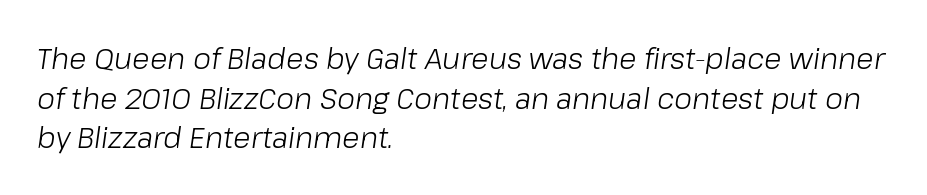
The image shows 29 px light type, italic (leaning right); set left-aligned, normal line spacing (1.37x), normal letter spacing, not underlined; low stroke contrast and a medium x-height.
